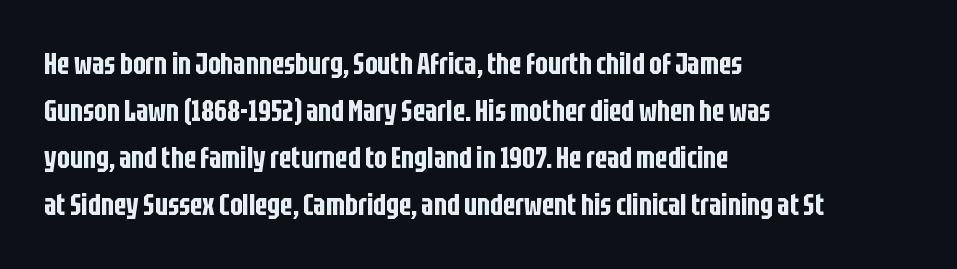
{"serif": "no", "italic": "no", "width": "condensed", "stroke_contrast": "low", "x_height": "large", "monospaced": "no", "underline": "no", "align": "left", "line_spacing": "normal", "line_spacing_ratio": 1.57, "letter_spacing": "normal", "letter_spacing_em": 0.0, "glyph_px": 30}
